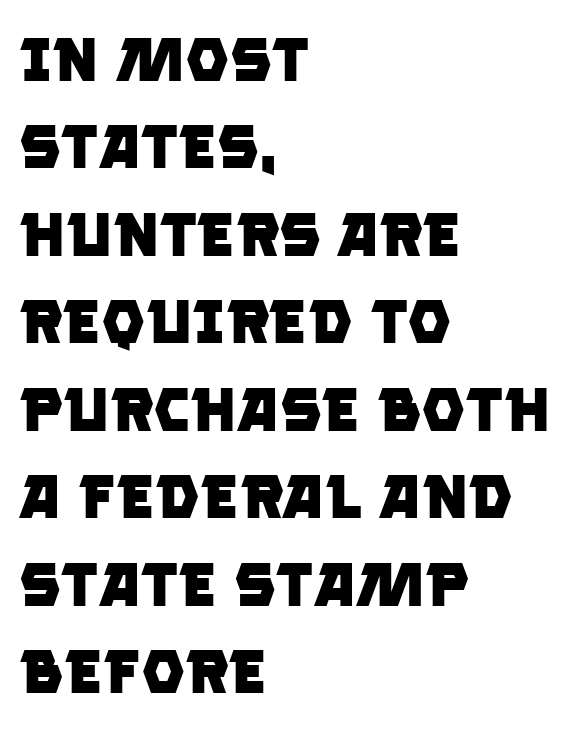
The image shows 62 px heavy sans-serif type; set left-aligned, normal line spacing (1.41x), normal letter spacing, not underlined; low stroke contrast and a large x-height.
